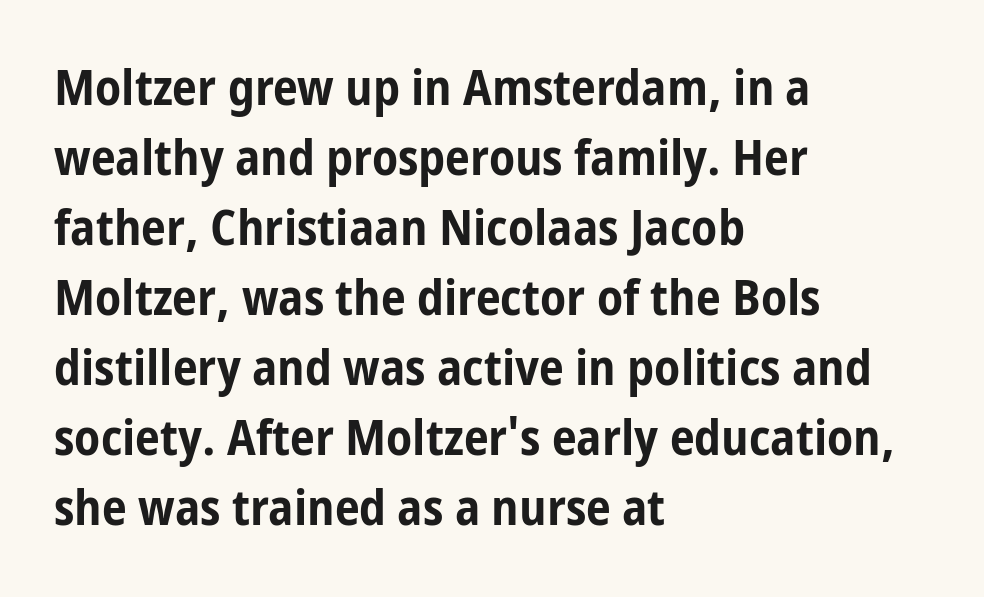
The image shows 50 px bold, condensed sans-serif type, upright; set left-aligned, normal line spacing (1.4x), normal letter spacing, not underlined; low stroke contrast and a medium x-height.
